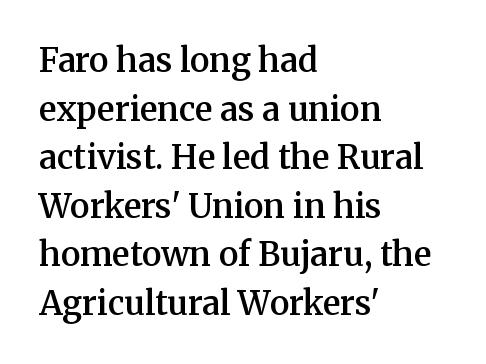
{"serif": "yes", "italic": "no", "bold": "semi", "weight": "semibold", "width": "normal", "stroke_contrast": "medium", "x_height": "medium", "monospaced": "no", "underline": "no", "align": "left", "line_spacing": "normal", "line_spacing_ratio": 1.47, "letter_spacing": "normal", "letter_spacing_em": 0.0, "glyph_px": 33}
